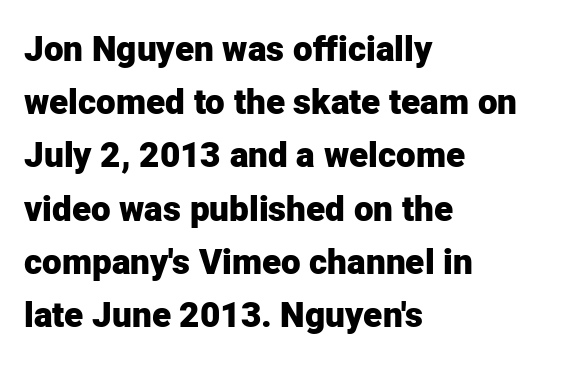
The image shows 35 px heavy sans-serif type, upright; set left-aligned, normal line spacing (1.52x), normal letter spacing, not underlined; low stroke contrast and a medium x-height.
